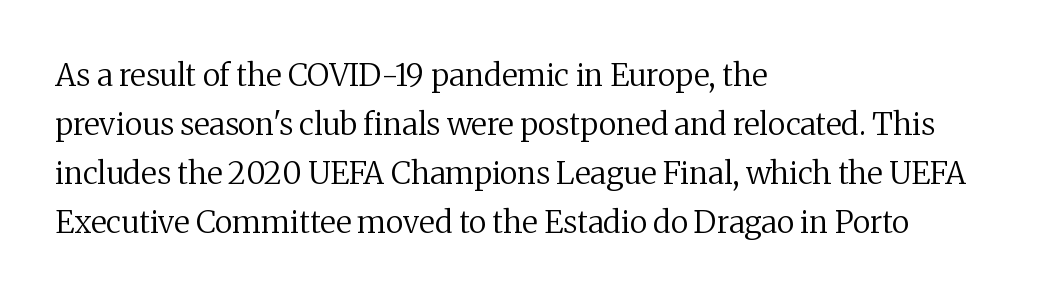
The strokes are not fattened; the text isn't bold. Normally led — the rows are evenly, conventionally spaced. The glyphs are unaccompanied by any horizontal stroke below them. The face used here is rendered with its standard letterfit. The designer went with a serif here, giving each stem small feet.
